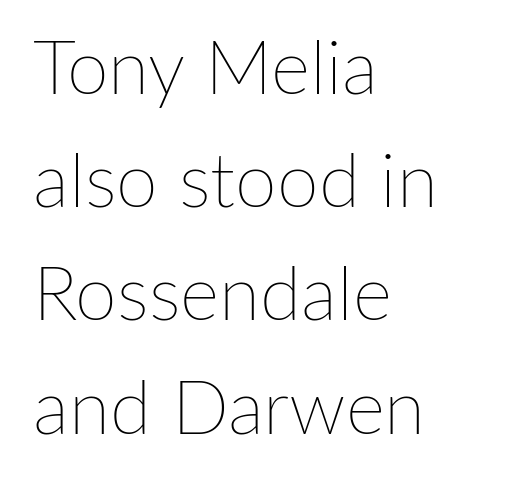
{"italic": "no", "bold": "no", "weight": "thin", "width": "normal", "stroke_contrast": "low", "x_height": "medium", "monospaced": "no", "underline": "no", "align": "left", "line_spacing": "normal", "line_spacing_ratio": 1.51, "letter_spacing": "normal", "letter_spacing_em": 0.0, "glyph_px": 75}
